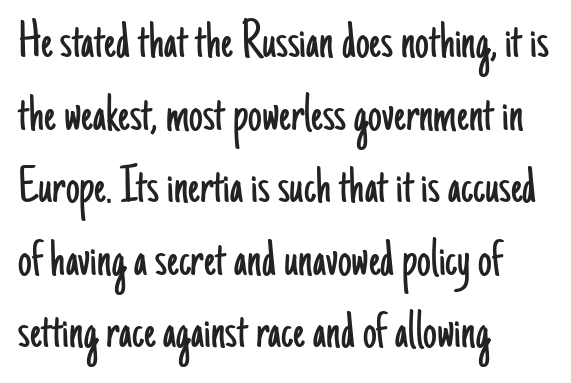
{"serif": "no", "italic": "no", "bold": "no", "weight": "light", "width": "condensed", "stroke_contrast": "low", "x_height": "small", "monospaced": "no", "underline": "no", "align": "left", "line_spacing": "normal", "line_spacing_ratio": 1.32, "letter_spacing": "normal", "letter_spacing_em": 0.0, "glyph_px": 55}
